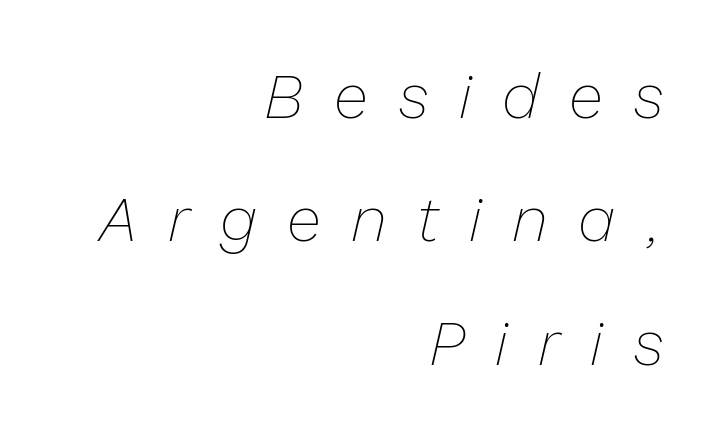
Q: Is the text bold? A: No.
Q: Is the text italic (slanted)? A: Yes, it leans right by about 13 degrees.
Q: Is the text underlined? A: No.
Q: How is the paragraph aligned? A: Right-aligned.
Q: Is the spacing between letters normal or unusually wide? A: Unusually wide.
Q: Is the spacing between lines tight, normal or loose? A: Loose.
Q: Width (condensed, normal, or wide)? A: Normal.
Q: Stroke contrast? A: Low.
Q: x-height? A: Medium.
Q: Monospaced? A: No.
